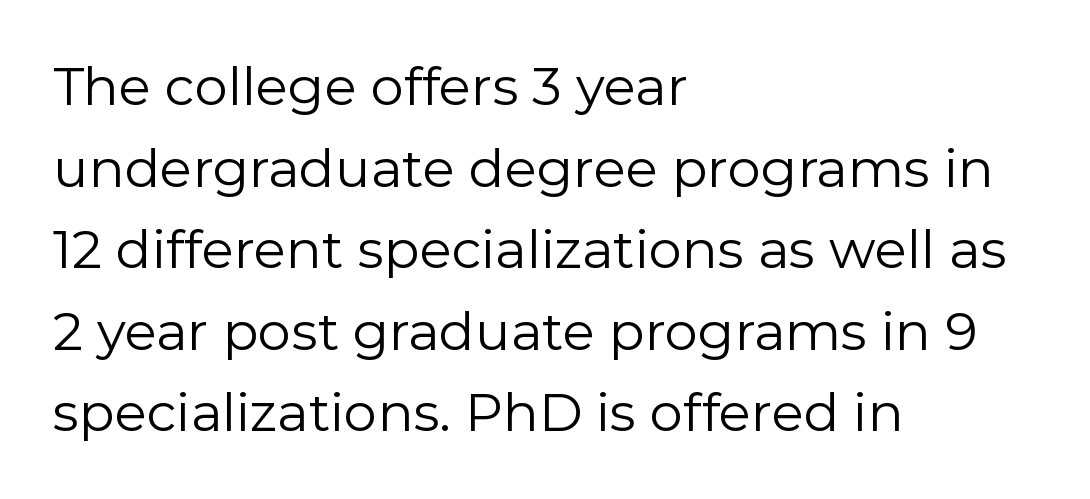
{"serif": "no", "italic": "no", "bold": "no", "weight": "regular", "width": "normal", "stroke_contrast": "low", "x_height": "medium", "monospaced": "no", "underline": "no", "align": "left", "line_spacing": "normal", "line_spacing_ratio": 1.54, "letter_spacing": "normal", "letter_spacing_em": 0.0, "glyph_px": 53}
